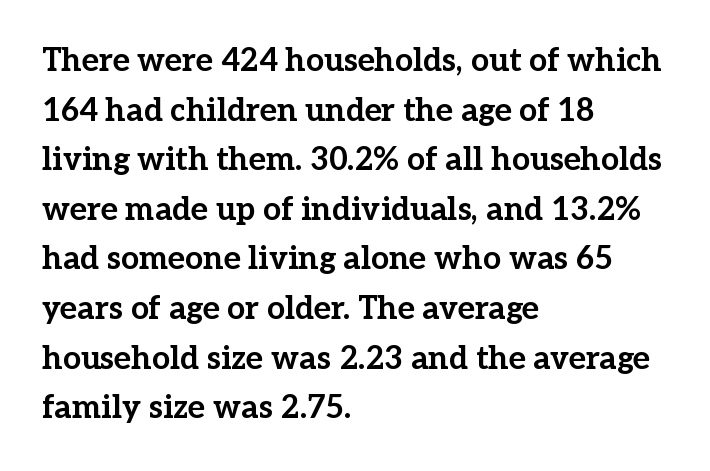
{"serif": "yes", "italic": "no", "bold": "yes", "weight": "bold", "width": "normal", "stroke_contrast": "low", "x_height": "medium", "monospaced": "no", "underline": "no", "align": "left", "line_spacing": "normal", "line_spacing_ratio": 1.55, "letter_spacing": "normal", "letter_spacing_em": 0.0, "glyph_px": 32}
